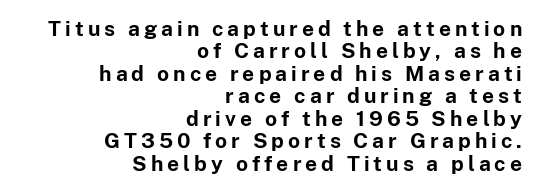
Q: Is the text bold? A: Yes.
Q: Is the text italic (slanted)? A: No, it is upright.
Q: Is the text underlined? A: No.
Q: How is the paragraph aligned? A: Right-aligned.
Q: Is the spacing between lines tight, normal or loose? A: Tight.
